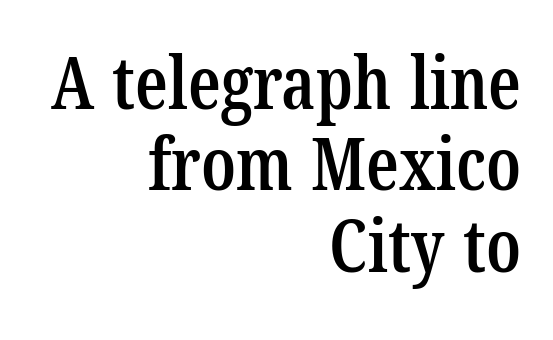
Bold? Not quite — semibold, heavier than regular but stopping short. Tracking here is standard; glyphs follow each other at the usual distance. Each row of text sits above clean, open space. The designer dialed line spacing down below the default. This sample is right-justified, so line beginnings fall wherever the words allow.
